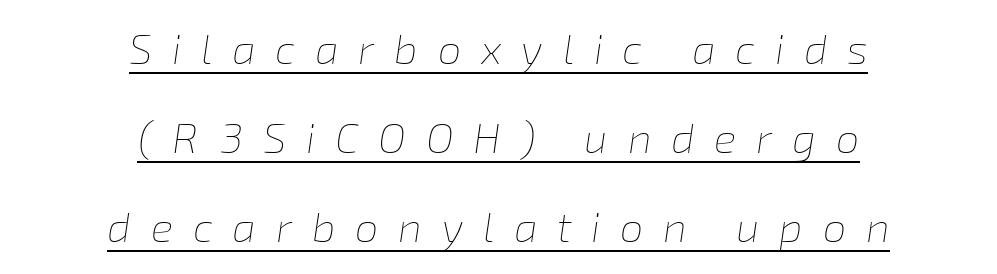
The rendering uses a large line-height, opening up the rows. Neither beginnings nor endings align; midpoints do. It's the slanting kind of type. The letterforms stand isolated, each surrounded by extra space. Spacing verdict: proportional, widths tailored to each character. Underlined type.
